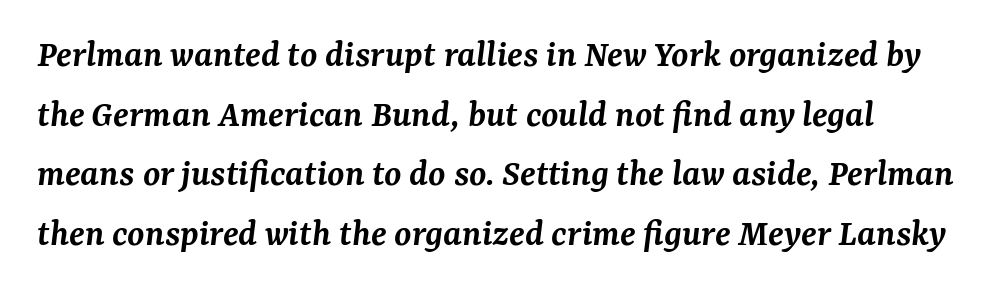
Q: Is the text bold? A: Semi-bold.
Q: Is the text italic (slanted)? A: Yes, it leans right by about 7 degrees.
Q: Is the typeface a serif or a sans-serif typeface? A: Serif.
Q: Is the text underlined? A: No.
Q: Is the spacing between letters normal or unusually wide? A: Normal.
Q: Is the spacing between lines tight, normal or loose? A: Normal.
Q: Width (condensed, normal, or wide)? A: Normal.
Q: Stroke contrast? A: Medium.
Q: x-height? A: Medium.
Q: Monospaced? A: No.
